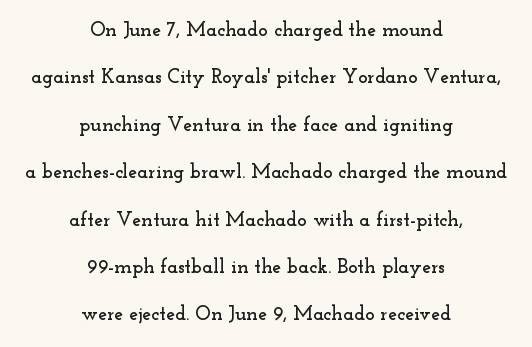
Caption: multi-line text, centered on the measure. This sample uses an upright cut, with every glyph sitting square on the baseline. If you measured baseline to baseline, you'd find a long distance. Plain, unruled lines of type. Look at the tracking — it's just the regular setting, nothing added.
